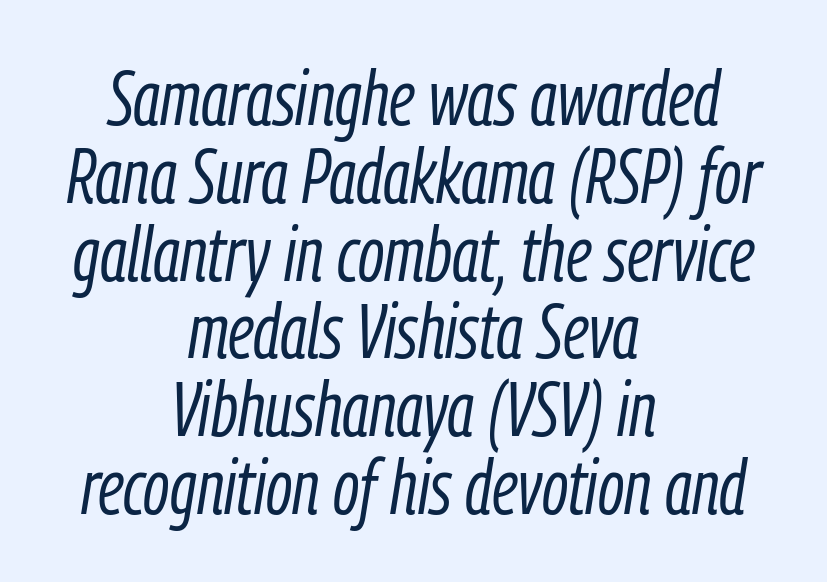
Varying glyph widths throughout — classic text-font behaviour. The passage shown leans; its letterforms are oblique. The characters are drawn with everyday or finer stroke widths. Standard letterfit; no display-style spreading of the glyphs. Every row of glyphs is offset so its center matches the block's center. In terms of leading, this rendering errs on the cramped side.
